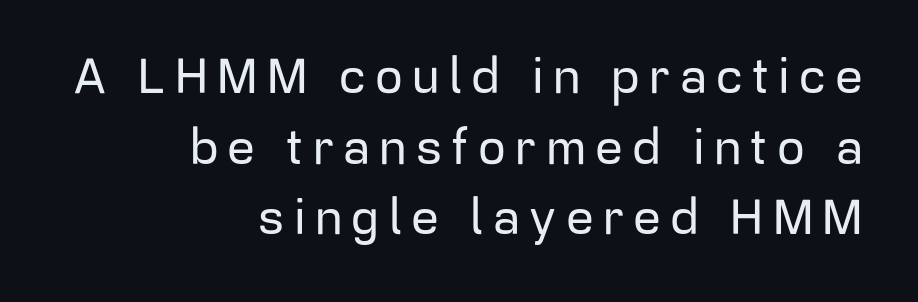
Q: Is the text italic (slanted)? A: No, it is upright.
Q: Is the typeface a serif or a sans-serif typeface? A: Sans-serif.
Q: Is the text underlined? A: No.
Q: How is the paragraph aligned? A: Right-aligned.
Q: Is the spacing between lines tight, normal or loose? A: Normal.
Q: Width (condensed, normal, or wide)? A: Normal.
Q: Stroke contrast? A: Low.
Q: x-height? A: Medium.
Q: Monospaced? A: No.
